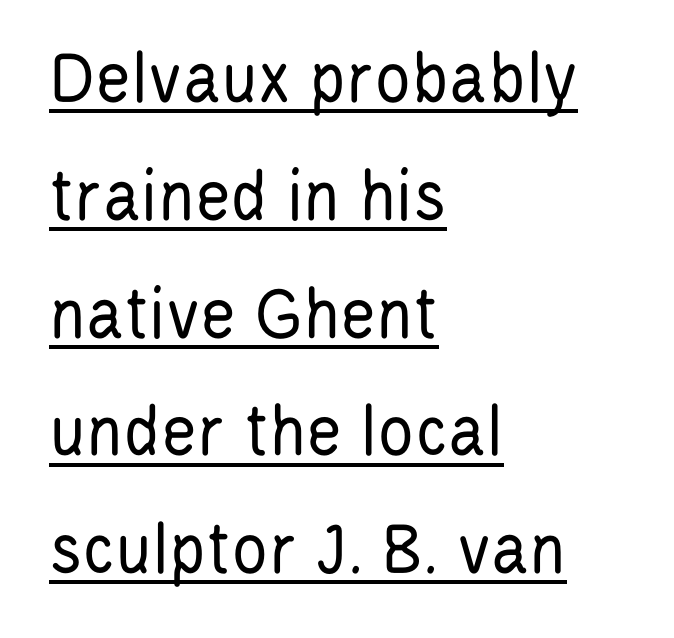
{"serif": "no", "italic": "no", "bold": "no", "weight": "regular", "width": "condensed", "stroke_contrast": "low", "x_height": "large", "monospaced": "no", "underline": "yes", "align": "left", "line_spacing": "normal", "line_spacing_ratio": 1.55, "letter_spacing": "normal", "letter_spacing_em": 0.0, "glyph_px": 76}
